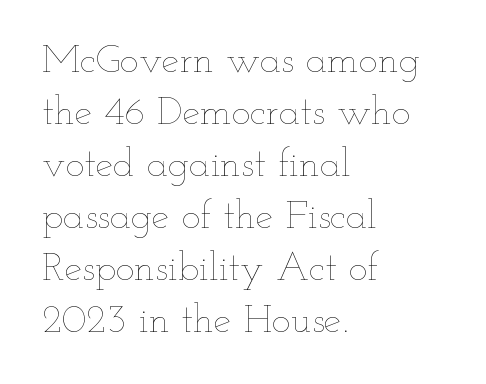
Q: Is the text bold? A: No.
Q: Is the text italic (slanted)? A: No, it is upright.
Q: Is the text underlined? A: No.
Q: How is the paragraph aligned? A: Left-aligned.
Q: Is the spacing between letters normal or unusually wide? A: Normal.
Q: Is the spacing between lines tight, normal or loose? A: Normal.
Q: Width (condensed, normal, or wide)? A: Wide.
Q: Stroke contrast? A: Low.
Q: x-height? A: Small.
Q: Monospaced? A: No.
